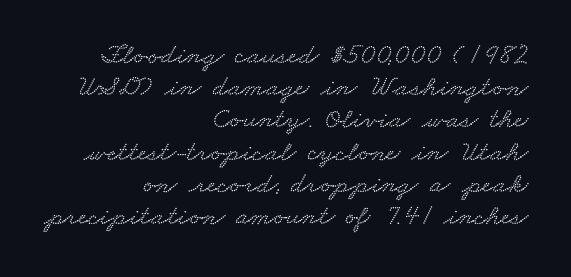
{"width": "wide", "stroke_contrast": "low", "x_height": "small", "monospaced": "no", "underline": "no", "align": "right", "line_spacing": "tight", "line_spacing_ratio": 1.11, "letter_spacing": "normal", "letter_spacing_em": 0.0, "glyph_px": 29}
